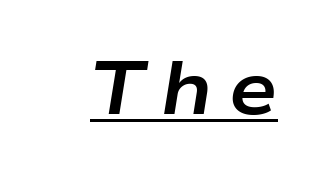
The image shows 76 px bold, wide type, italic (leaning right); set unusually wide letter spacing (+0.22 em), underlined; low stroke contrast and a medium x-height.
